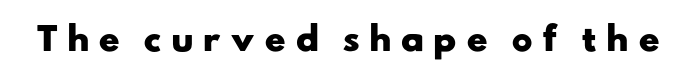
{"serif": "no", "bold": "yes", "weight": "heavy", "width": "wide", "stroke_contrast": "low", "x_height": "small", "monospaced": "no", "underline": "no", "letter_spacing": "wide", "letter_spacing_em": 0.27, "glyph_px": 32}
